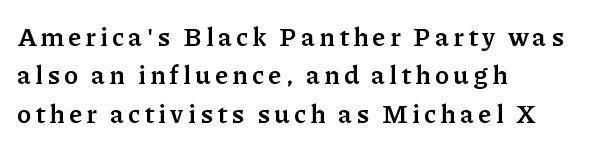
The image shows 26 px bold type, upright; set left-aligned, normal line spacing (1.48x), not underlined.
